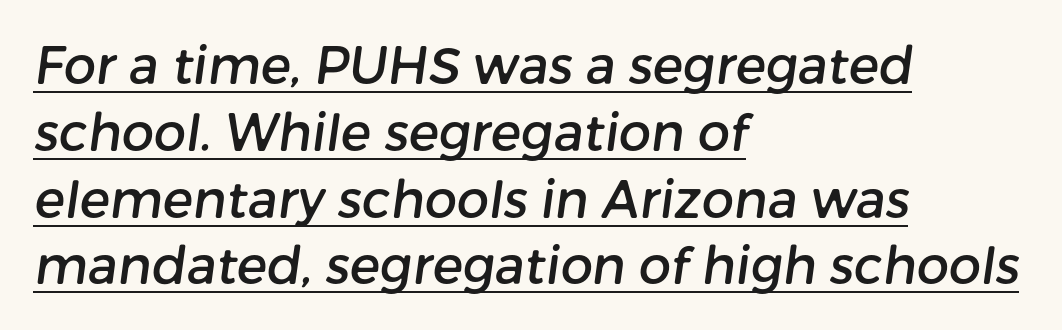
The image shows 51 px sans-serif type; set left-aligned, normal line spacing (1.31x), normal letter spacing, underlined; low stroke contrast and a medium x-height.
